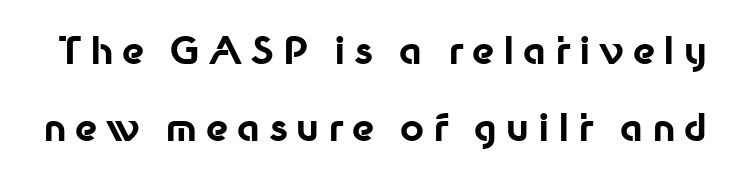
{"serif": "no", "italic": "no", "bold": "yes", "weight": "bold", "width": "normal", "stroke_contrast": "low", "x_height": "medium", "monospaced": "no", "underline": "no", "line_spacing": "loose", "line_spacing_ratio": 2.08, "letter_spacing": "wide", "letter_spacing_em": 0.23, "glyph_px": 37}
